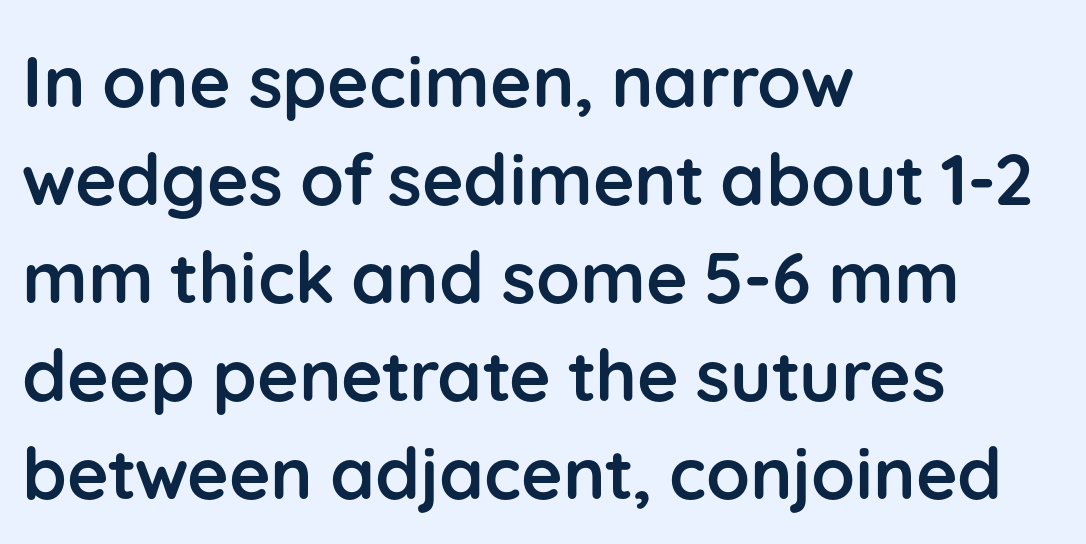
Q: Is the text bold? A: Yes.
Q: Is the text italic (slanted)? A: No, it is upright.
Q: Is the typeface a serif or a sans-serif typeface? A: Sans-serif.
Q: Is the text underlined? A: No.
Q: How is the paragraph aligned? A: Left-aligned.
Q: Is the spacing between letters normal or unusually wide? A: Normal.
Q: Is the spacing between lines tight, normal or loose? A: Normal.
Q: Width (condensed, normal, or wide)? A: Normal.
Q: Stroke contrast? A: Low.
Q: x-height? A: Medium.
Q: Monospaced? A: No.
